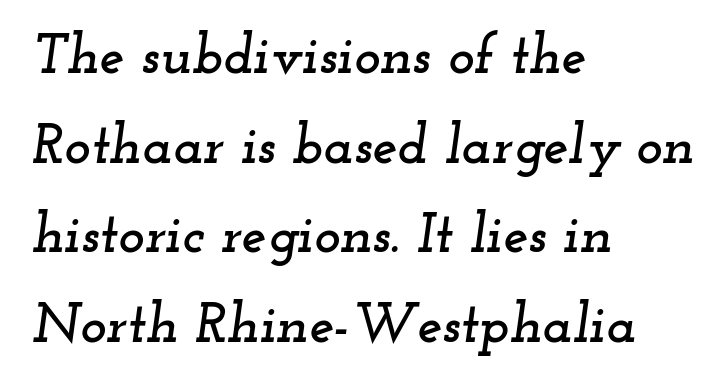
The image shows 56 px wide serif type, italic (leaning right); set left-aligned, normal line spacing (1.6x), normal letter spacing, not underlined; low stroke contrast and a small x-height.
